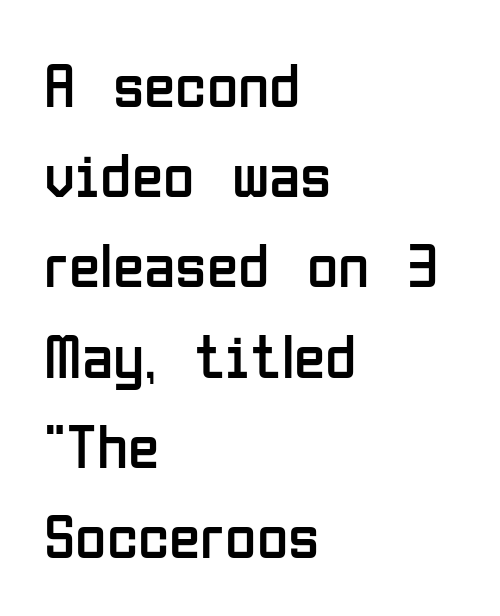
A normal amount of white space separates one row of letters from the next. Posture: straight, roman, zero tilt. This rendering features lettering with no underline. The rendering uses natural spacing where letterforms have individual widths.
